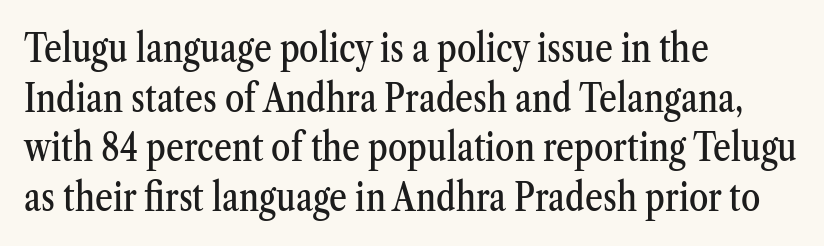
{"serif": "yes", "italic": "no", "width": "condensed", "stroke_contrast": "medium", "x_height": "medium", "monospaced": "no", "underline": "no", "align": "left", "line_spacing": "normal", "line_spacing_ratio": 1.27, "letter_spacing": "normal", "letter_spacing_em": 0.0, "glyph_px": 39}
